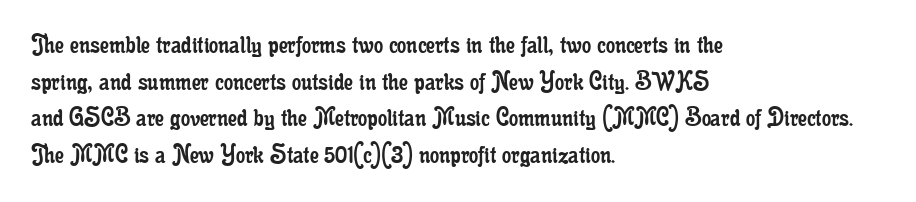
{"serif": "yes", "italic": "no", "bold": "no", "weight": "regular", "width": "condensed", "stroke_contrast": "low", "x_height": "small", "monospaced": "no", "underline": "no", "align": "left", "line_spacing": "normal", "line_spacing_ratio": 1.26, "letter_spacing": "normal", "letter_spacing_em": 0.0, "glyph_px": 29}
